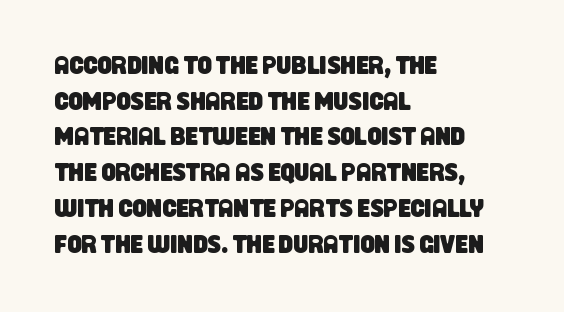
{"underline": "no", "align": "left", "line_spacing": "normal", "line_spacing_ratio": 1.43, "letter_spacing": "normal", "letter_spacing_em": 0.0, "glyph_px": 25}
